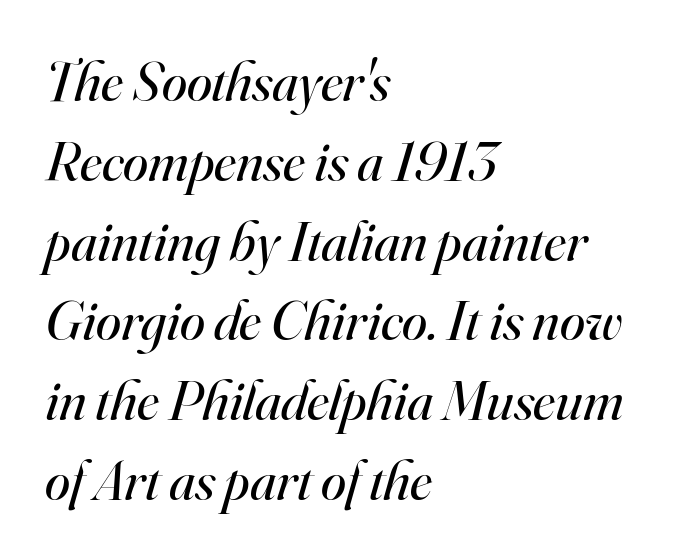
{"serif": "yes", "italic": "yes", "lean": "right", "slant_degrees": 16, "bold": "no", "weight": "regular", "width": "normal", "stroke_contrast": "high", "x_height": "small", "monospaced": "no", "underline": "no", "align": "left", "line_spacing": "normal", "line_spacing_ratio": 1.4, "letter_spacing": "normal", "letter_spacing_em": 0.0, "glyph_px": 57}
